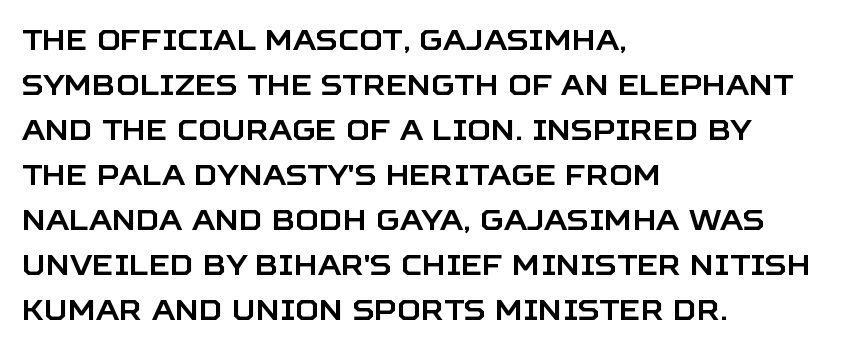
{"serif": "no", "italic": "no", "width": "normal", "stroke_contrast": "low", "x_height": "large", "monospaced": "no", "underline": "no", "align": "left", "line_spacing": "normal", "line_spacing_ratio": 1.55, "letter_spacing": "normal", "letter_spacing_em": 0.0, "glyph_px": 29}
